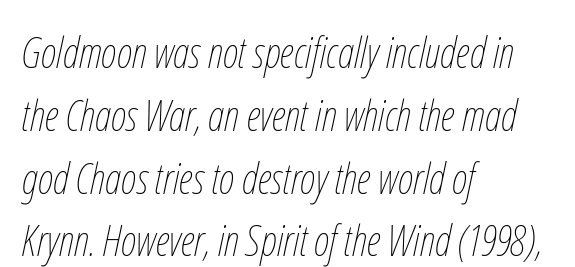
The tracking reads as untouched default to a designer's eye. Note the varied advance widths — an 'i' is clearly narrower than an 'm'. Stroke mass is kept to a normal reading level or below. Every row of glyphs begins at an identical x-position on the left. Unmarked baselines from the first word to the last.
